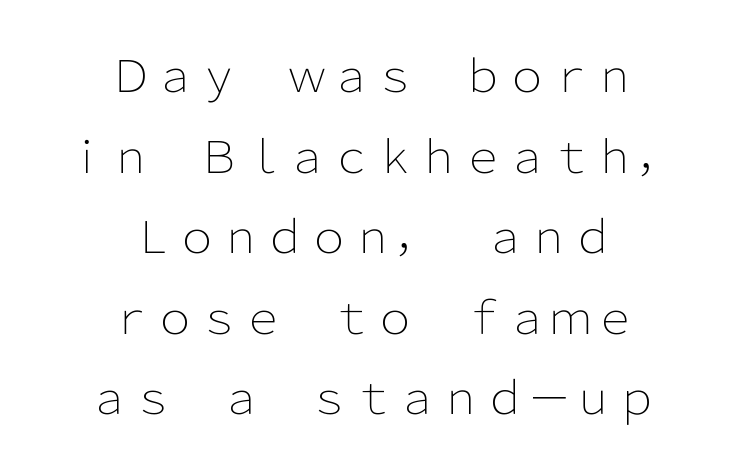
{"serif": "no", "italic": "no", "bold": "no", "weight": "light", "width": "normal", "stroke_contrast": "low", "x_height": "medium", "monospaced": "no", "underline": "no", "align": "center", "line_spacing_ratio": 1.83, "letter_spacing": "normal", "letter_spacing_em": 0.0, "glyph_px": 44}
